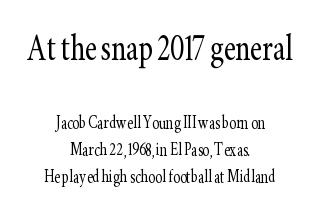
The image shows 42 px light, condensed serif type, upright; set centered, normal line spacing (1.29x), normal letter spacing, not underlined; the first (top) block is 2.0x larger; low stroke contrast and a small x-height.
